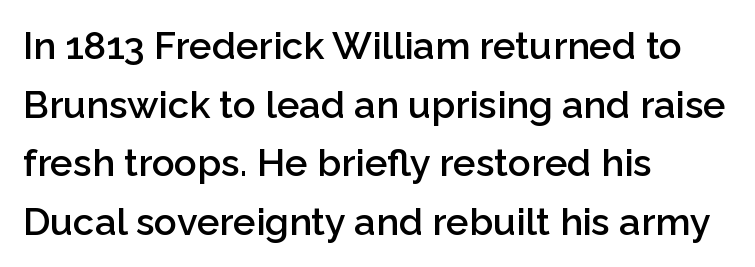
Q: Is the text bold? A: Semi-bold.
Q: Is the text italic (slanted)? A: No, it is upright.
Q: Is the typeface a serif or a sans-serif typeface? A: Sans-serif.
Q: Is the text underlined? A: No.
Q: How is the paragraph aligned? A: Left-aligned.
Q: Is the spacing between letters normal or unusually wide? A: Normal.
Q: Is the spacing between lines tight, normal or loose? A: Normal.
Q: Width (condensed, normal, or wide)? A: Normal.
Q: Stroke contrast? A: Low.
Q: x-height? A: Medium.
Q: Monospaced? A: No.
